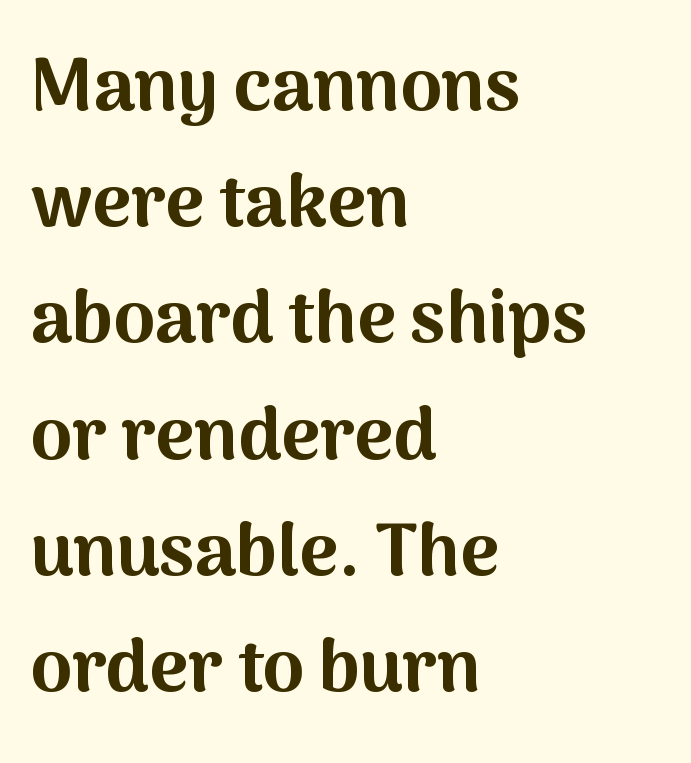
{"serif": "no", "italic": "no", "bold": "yes", "weight": "bold", "width": "normal", "stroke_contrast": "medium", "x_height": "medium", "monospaced": "no", "underline": "no", "align": "left", "line_spacing": "normal", "line_spacing_ratio": 1.57, "letter_spacing": "normal", "letter_spacing_em": 0.0, "glyph_px": 74}
